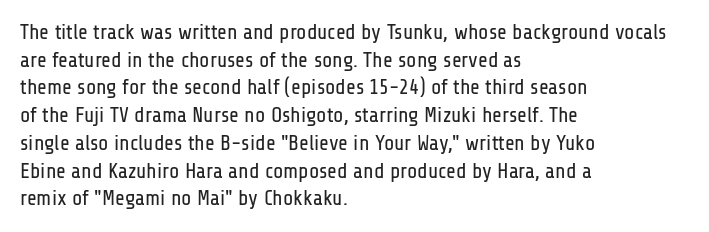
The image shows 21 px text type, upright; set left-aligned, normal line spacing (1.32x), normal letter spacing, not underlined.
